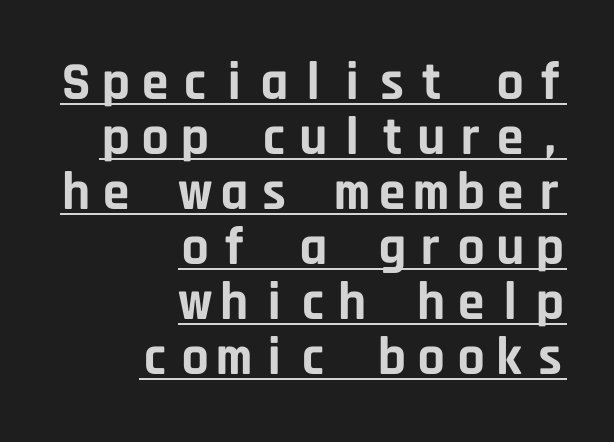
These lines are set flush right with a ragged left edge. A rule runs beneath these lines of type. Interline gaps are noticeably narrow in this sample. The font family rendered here belongs to the sans-serif group. A typesetter would call this monospace, since all characters share one set width. The face used here has the dense, thick strokes of a bold.
